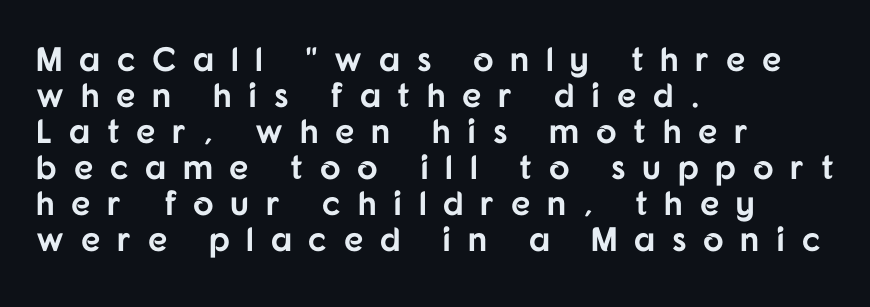
The image shows 34 px bold sans-serif type, upright; set left-aligned, tight line spacing (1.06x), unusually wide letter spacing (+0.49 em), not underlined; low stroke contrast and a medium x-height.
